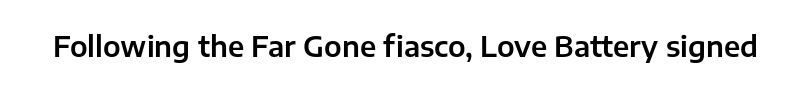
Tracking here is standard; glyphs follow each other at the usual distance. You can tell it's not italic because the verticals are truly vertical. Typographically, this falls in the sans-serif category. The letters advance in unequal steps, a hallmark of proportional type. No word sits above an underline.
